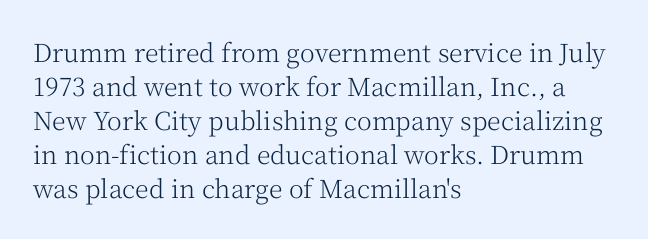
Q: Is the text bold? A: No.
Q: Is the text italic (slanted)? A: No, it is upright.
Q: Is the text underlined? A: No.
Q: How is the paragraph aligned? A: Left-aligned.
Q: Is the spacing between letters normal or unusually wide? A: Normal.
Q: Is the spacing between lines tight, normal or loose? A: Normal.
